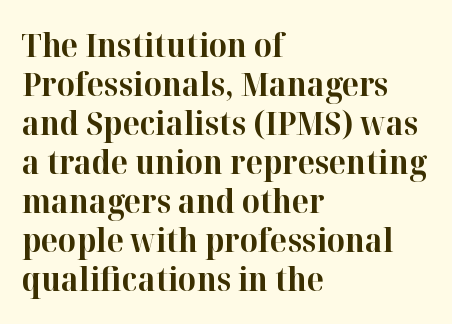
{"serif": "yes", "italic": "no", "bold": "yes", "weight": "bold", "width": "normal", "stroke_contrast": "high", "x_height": "medium", "monospaced": "no", "underline": "no", "align": "left", "line_spacing_ratio": 1.22, "letter_spacing": "normal", "letter_spacing_em": 0.0, "glyph_px": 32}
